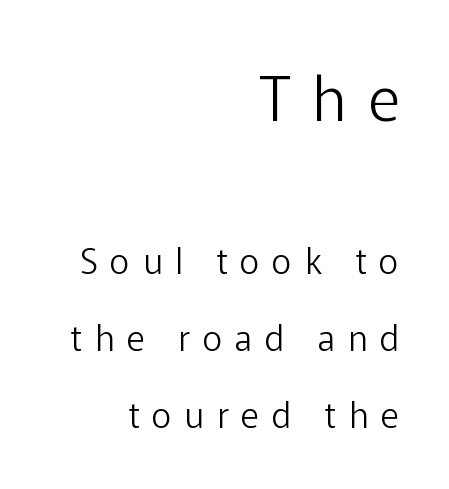
The image shows 61 px light sans-serif type, upright; set right-aligned, loose line spacing (2.2x), unusually wide letter spacing (+0.36 em), not underlined; the first (top) block is 1.74x larger; low stroke contrast and a medium x-height.
